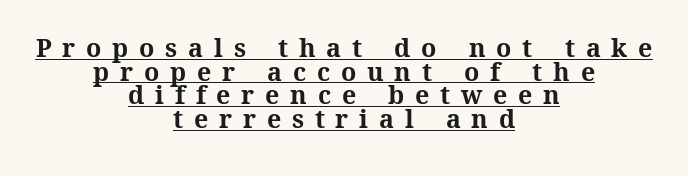
The image shows 25 px bold type, upright; set centered, tight line spacing (0.95x), unusually wide letter spacing (+0.43 em), underlined.
